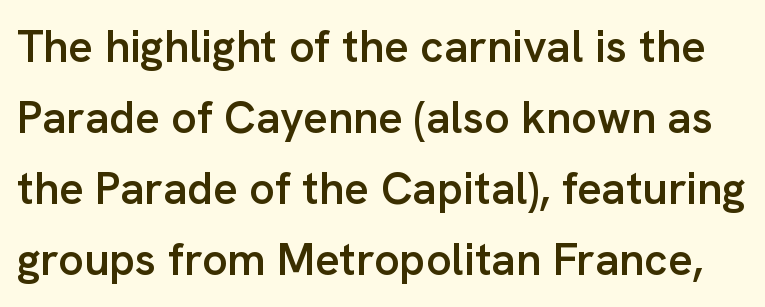
Q: Is the text bold? A: Semi-bold.
Q: Is the text italic (slanted)? A: No, it is upright.
Q: Is the typeface a serif or a sans-serif typeface? A: Sans-serif.
Q: Is the text underlined? A: No.
Q: Is the spacing between letters normal or unusually wide? A: Normal.
Q: Is the spacing between lines tight, normal or loose? A: Normal.
Q: Width (condensed, normal, or wide)? A: Normal.
Q: Stroke contrast? A: Low.
Q: x-height? A: Medium.
Q: Monospaced? A: No.
